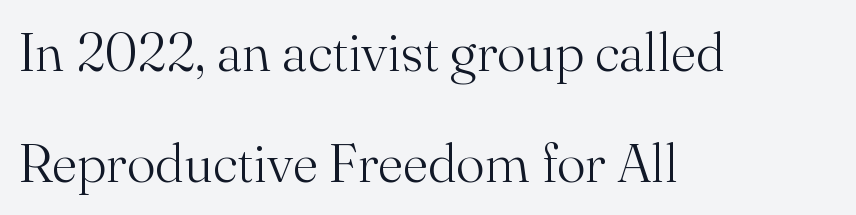
Q: Is the text bold? A: No.
Q: Is the text italic (slanted)? A: No, it is upright.
Q: Is the typeface a serif or a sans-serif typeface? A: Serif.
Q: Is the text underlined? A: No.
Q: How is the paragraph aligned? A: Left-aligned.
Q: Is the spacing between letters normal or unusually wide? A: Normal.
Q: Is the spacing between lines tight, normal or loose? A: Loose.
Q: Width (condensed, normal, or wide)? A: Normal.
Q: Stroke contrast? A: Medium.
Q: x-height? A: Small.
Q: Monospaced? A: No.
